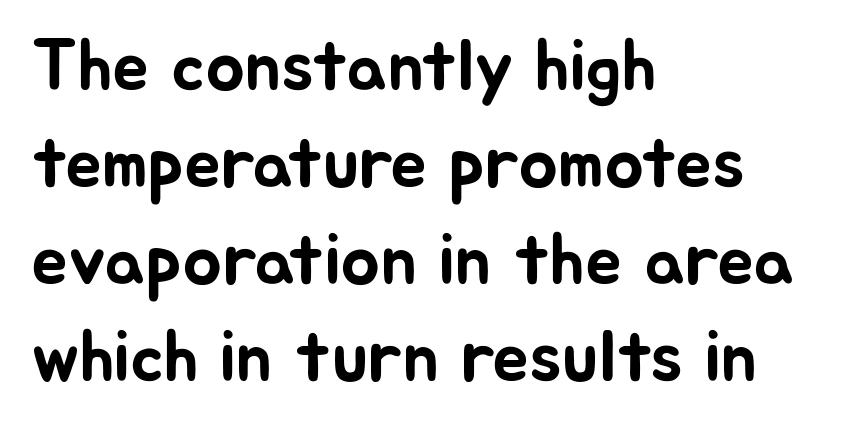
Q: Is the text italic (slanted)? A: No, it is upright.
Q: Is the typeface a serif or a sans-serif typeface? A: Sans-serif.
Q: Is the text underlined? A: No.
Q: How is the paragraph aligned? A: Left-aligned.
Q: Is the spacing between letters normal or unusually wide? A: Normal.
Q: Is the spacing between lines tight, normal or loose? A: Normal.
Q: Width (condensed, normal, or wide)? A: Normal.
Q: Stroke contrast? A: Low.
Q: x-height? A: Medium.
Q: Monospaced? A: No.
